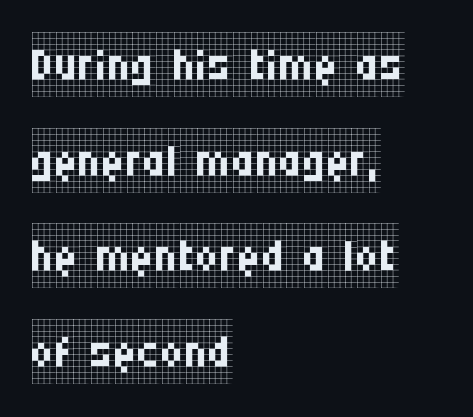
Q: Is the text bold? A: No.
Q: Is the text italic (slanted)? A: No, it is upright.
Q: Is the typeface a serif or a sans-serif typeface? A: Serif.
Q: Is the text underlined? A: No.
Q: How is the paragraph aligned? A: Left-aligned.
Q: Is the spacing between letters normal or unusually wide? A: Normal.
Q: Is the spacing between lines tight, normal or loose? A: Normal.
Q: Width (condensed, normal, or wide)? A: Condensed.
Q: Stroke contrast? A: Low.
Q: x-height? A: Large.
Q: Monospaced? A: No.
